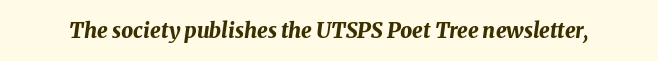
{"italic": "yes", "lean": "right", "slant_degrees": 8, "bold": "yes", "underline": "no", "letter_spacing": "normal", "letter_spacing_em": 0.0, "glyph_px": 21}
